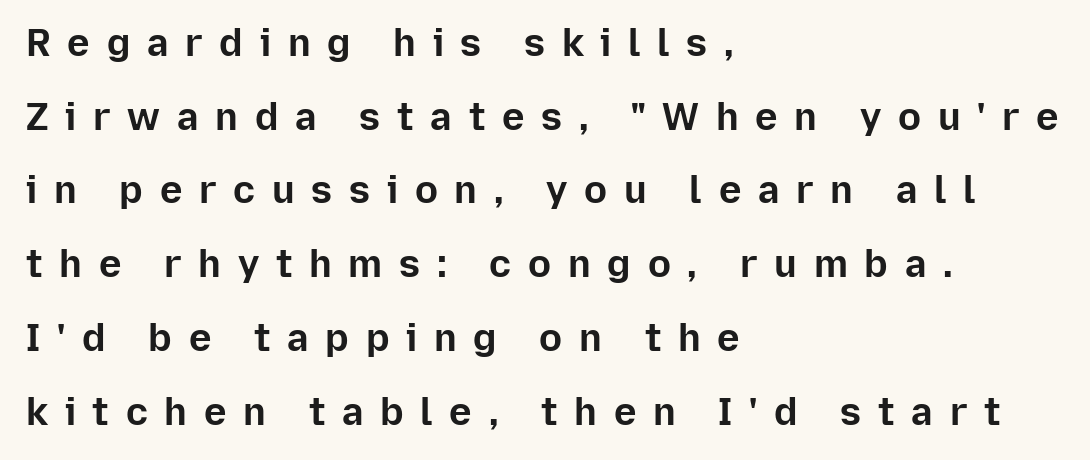
Q: Is the text bold? A: Yes.
Q: Is the text italic (slanted)? A: No, it is upright.
Q: Is the typeface a serif or a sans-serif typeface? A: Sans-serif.
Q: Is the text underlined? A: No.
Q: How is the paragraph aligned? A: Left-aligned.
Q: Is the spacing between letters normal or unusually wide? A: Unusually wide.
Q: Is the spacing between lines tight, normal or loose? A: Loose.
Q: Width (condensed, normal, or wide)? A: Normal.
Q: Stroke contrast? A: Low.
Q: x-height? A: Medium.
Q: Monospaced? A: No.
